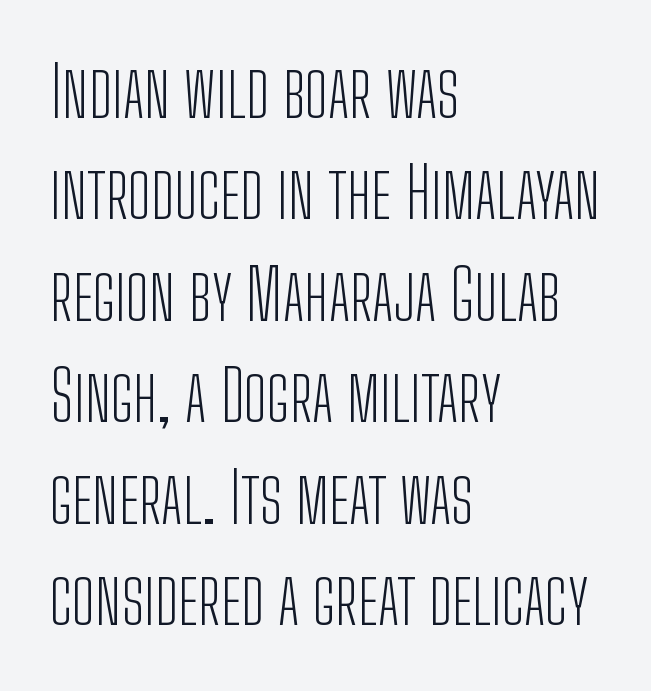
{"serif": "no", "italic": "no", "bold": "no", "weight": "light", "width": "condensed", "stroke_contrast": "low", "x_height": "medium", "monospaced": "no", "underline": "no", "align": "left", "line_spacing": "normal", "line_spacing_ratio": 1.47, "letter_spacing": "normal", "letter_spacing_em": 0.0, "glyph_px": 69}
